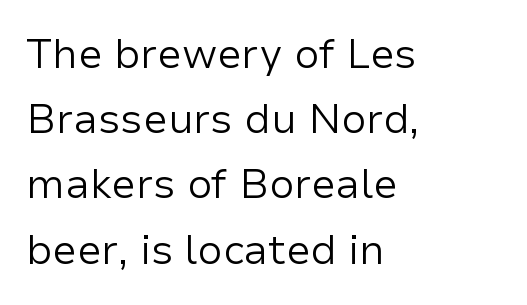
The image shows 41 px regular-weight sans-serif type, upright; set left-aligned, normal line spacing (1.59x), normal letter spacing, not underlined; low stroke contrast and a medium x-height.
